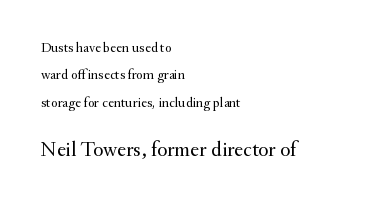
{"italic": "no", "bold": "no", "underline": "no", "align": "left", "line_spacing": "loose", "line_spacing_ratio": 1.95, "letter_spacing": "normal", "letter_spacing_em": 0.0, "larger_block": "second", "size_ratio": 1.5, "glyph_px": 21}
